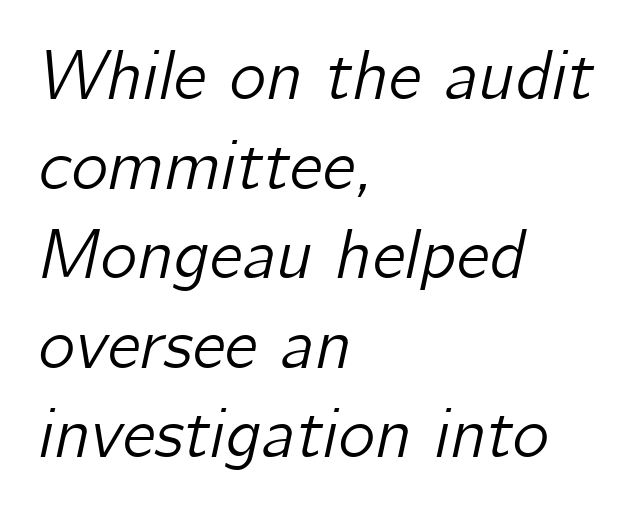
Q: Is the text italic (slanted)? A: Yes, it leans right by about 12 degrees.
Q: Is the text underlined? A: No.
Q: How is the paragraph aligned? A: Left-aligned.
Q: Is the spacing between letters normal or unusually wide? A: Normal.
Q: Is the spacing between lines tight, normal or loose? A: Normal.
Q: Width (condensed, normal, or wide)? A: Normal.
Q: Stroke contrast? A: Low.
Q: x-height? A: Medium.
Q: Monospaced? A: No.
